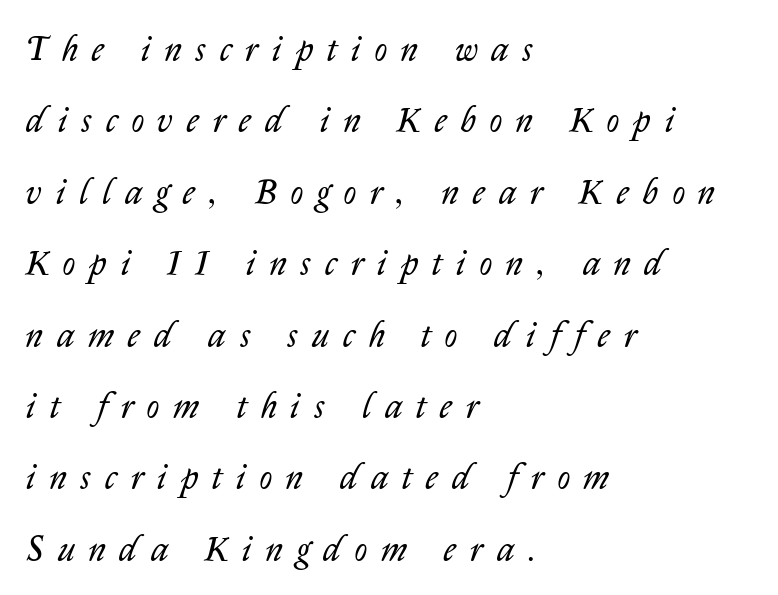
{"italic": "yes", "lean": "right", "slant_degrees": 14, "bold": "no", "weight": "regular", "width": "normal", "stroke_contrast": "low", "x_height": "medium", "monospaced": "no", "underline": "no", "align": "left", "line_spacing": "loose", "line_spacing_ratio": 2.04, "letter_spacing": "wide", "letter_spacing_em": 0.4, "glyph_px": 35}
